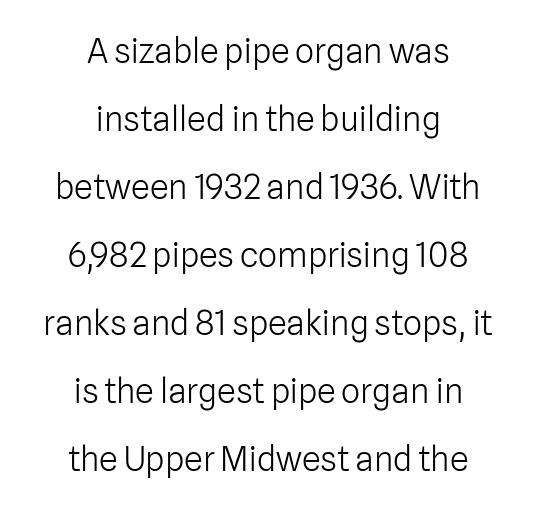
Characters follow at the spacing the type designer built in. If you measured baseline to baseline, you'd find a long distance. The face used here is proportionally spaced, like ordinary book or web type. Note: no serifs on the glyphs.
